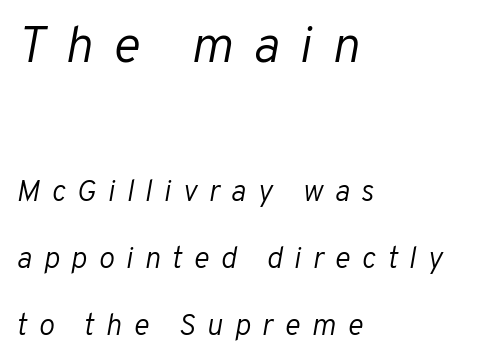
The image shows 52 px light type, italic (leaning right); set left-aligned, loose line spacing (2.24x), unusually wide letter spacing (+0.38 em), not underlined; the first (top) block is 1.73x larger; low stroke contrast and a medium x-height.
